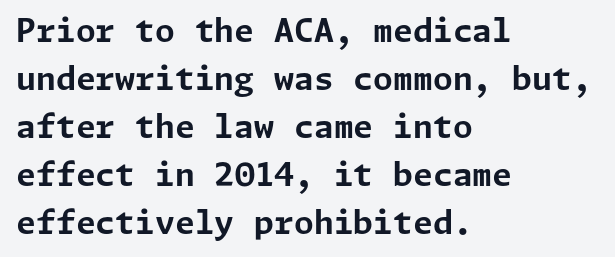
The image shows 32 px bold sans-serif type, upright; set left-aligned, normal line spacing (1.5x), normal letter spacing, not underlined; low stroke contrast and a medium x-height.
